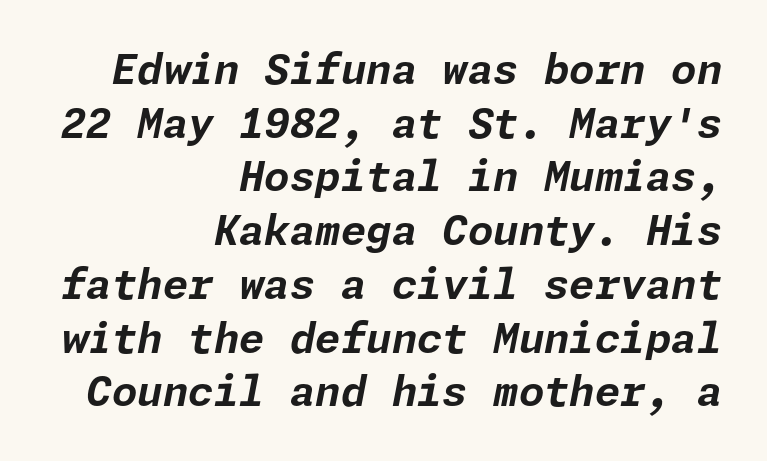
The image shows 41 px bold type, italic (leaning right); set right-aligned, normal line spacing (1.31x), normal letter spacing, not underlined; low stroke contrast and a medium x-height.
